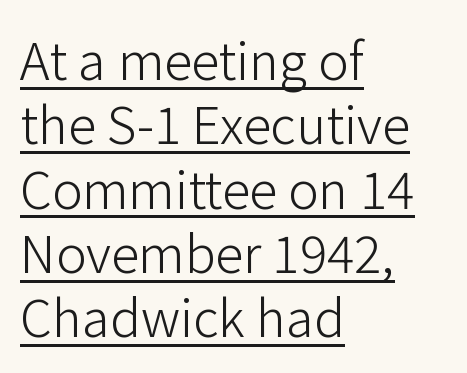
{"serif": "no", "italic": "no", "bold": "no", "weight": "light", "width": "normal", "stroke_contrast": "low", "x_height": "medium", "monospaced": "no", "underline": "yes", "align": "left", "line_spacing": "normal", "line_spacing_ratio": 1.26, "letter_spacing": "normal", "letter_spacing_em": 0.0, "glyph_px": 51}
